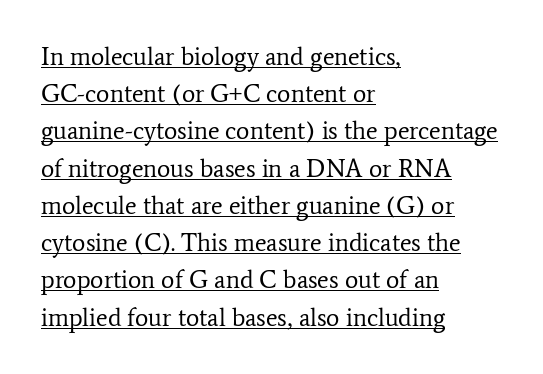
Q: Is the text bold? A: No.
Q: Is the text italic (slanted)? A: No, it is upright.
Q: Is the text underlined? A: Yes.
Q: How is the paragraph aligned? A: Left-aligned.
Q: Is the spacing between letters normal or unusually wide? A: Normal.
Q: Is the spacing between lines tight, normal or loose? A: Normal.
